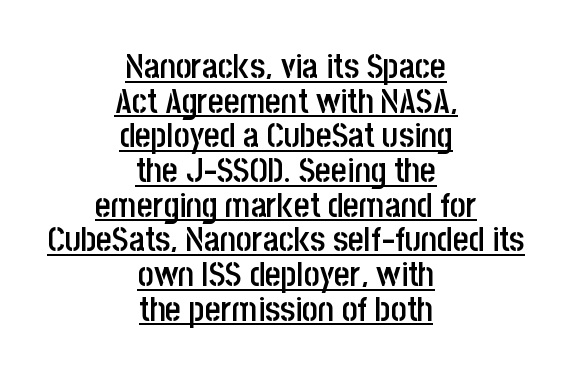
The image shows 34 px semibold, condensed sans-serif type, upright; set centered, tight line spacing (1.02x), normal letter spacing, underlined; low stroke contrast and a large x-height.
